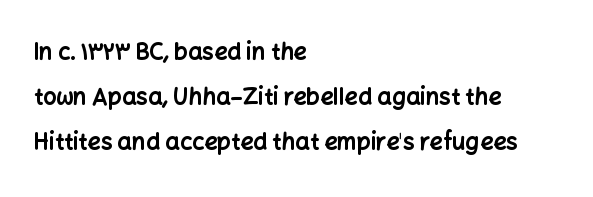
The axis of the letterforms is exactly vertical. The lines in this sample share a left origin and differ only in where they stop. Is the letter spacing exaggerated? No — it looks like the ordinary default. Honestly, the rows look like they've been pulled way apart. Each glyph is drawn with heavy, bold strokes. Bare-footed words on every line.
